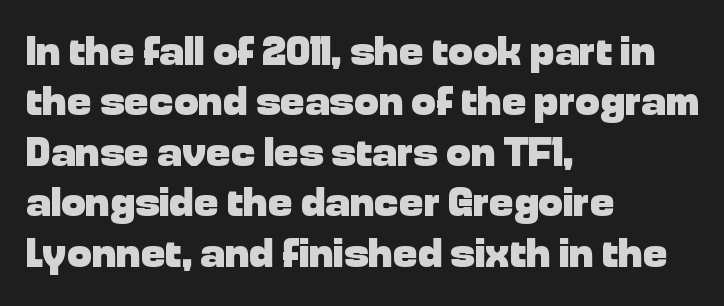
Q: Is the text bold? A: Yes.
Q: Is the text italic (slanted)? A: No, it is upright.
Q: Is the typeface a serif or a sans-serif typeface? A: Sans-serif.
Q: Is the text underlined? A: No.
Q: How is the paragraph aligned? A: Left-aligned.
Q: Is the spacing between letters normal or unusually wide? A: Normal.
Q: Width (condensed, normal, or wide)? A: Normal.
Q: Stroke contrast? A: Low.
Q: x-height? A: Medium.
Q: Monospaced? A: No.
